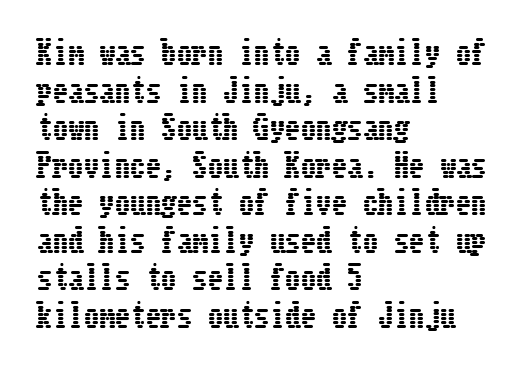
The image shows 31 px condensed type, upright; set left-aligned, line spacing 1.21x, normal letter spacing, not underlined; low stroke contrast and a medium x-height.
